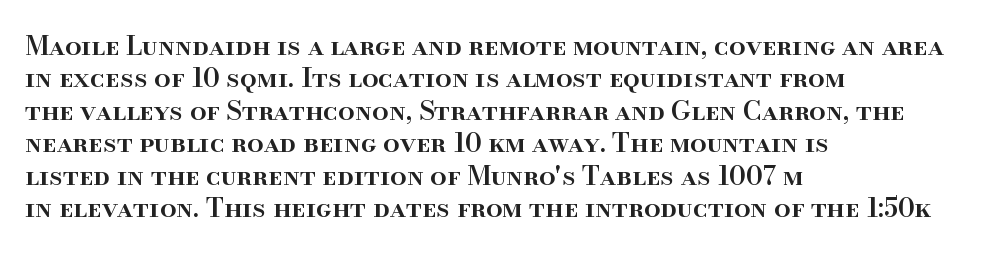
{"italic": "no", "bold": "semi", "underline": "no", "align": "left", "line_spacing": "normal", "line_spacing_ratio": 1.25, "letter_spacing": "normal", "letter_spacing_em": 0.0, "glyph_px": 26}
